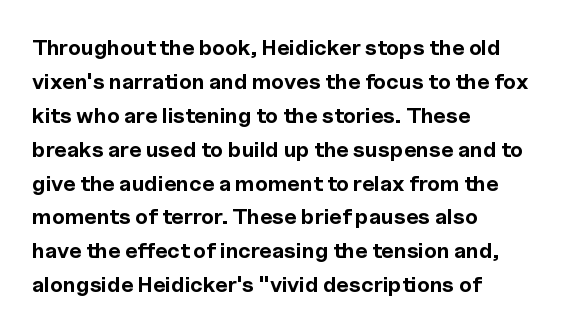
The image shows 22 px bold type, upright; set left-aligned, normal line spacing (1.54x), normal letter spacing, not underlined.
